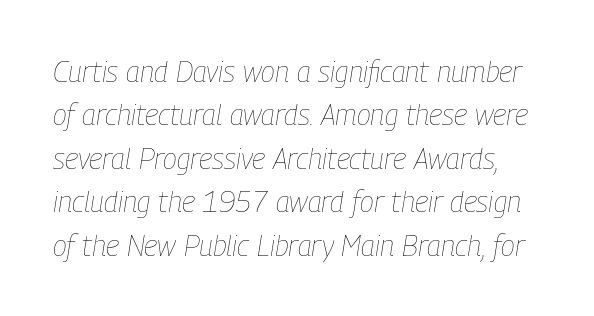
This sample uses an oblique cut, with every glyph tilted off the vertical. These lines keep a tight, regular rhythm from letter to letter. Beneath every word, the page is bare. The letters advance in unequal steps, a hallmark of proportional type. Counters stay open thanks to moderate or lighter strokes.
